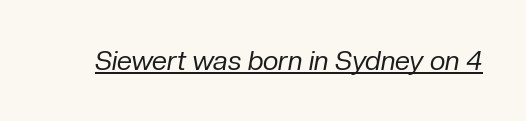
Spacing between characters is what you'd get straight out of the box. A quiet, ordinary-to-light weight characterises the typeface. A baseline rule has been typeset under these characters. In terms of posture, this sample is oblique.
